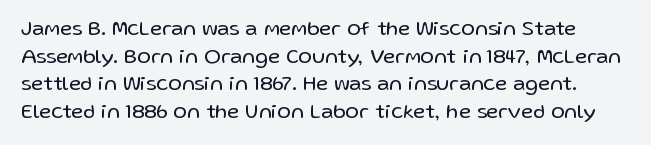
{"italic": "no", "bold": "no", "underline": "no", "line_spacing": "normal", "line_spacing_ratio": 1.32, "letter_spacing": "normal", "letter_spacing_em": 0.0, "glyph_px": 21}
